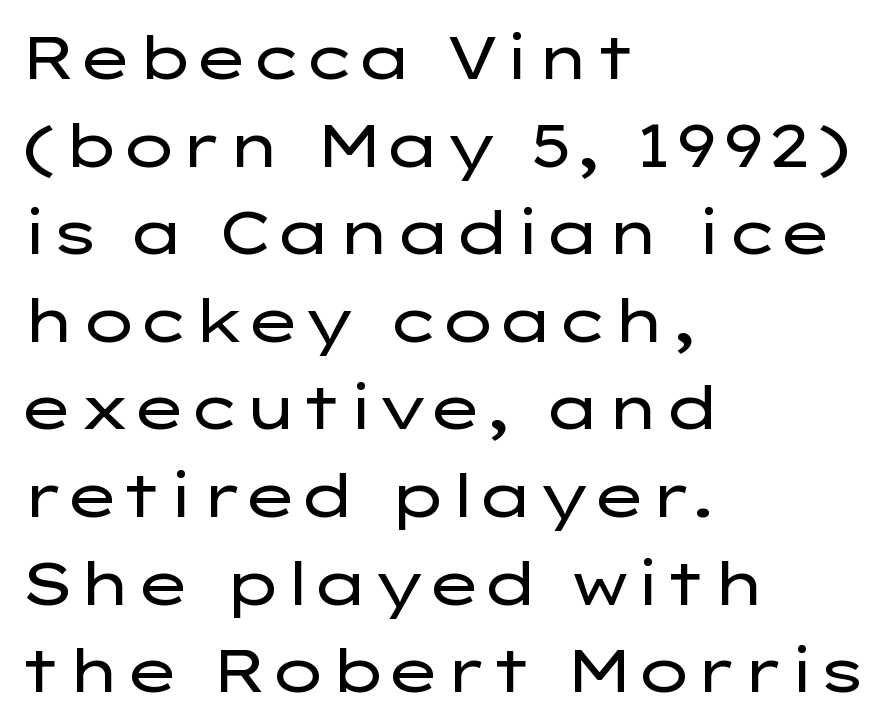
{"serif": "no", "italic": "no", "bold": "no", "weight": "regular", "width": "wide", "stroke_contrast": "low", "x_height": "medium", "monospaced": "no", "underline": "no", "align": "left", "line_spacing": "normal", "line_spacing_ratio": 1.46, "letter_spacing": "normal", "letter_spacing_em": 0.0, "glyph_px": 60}
